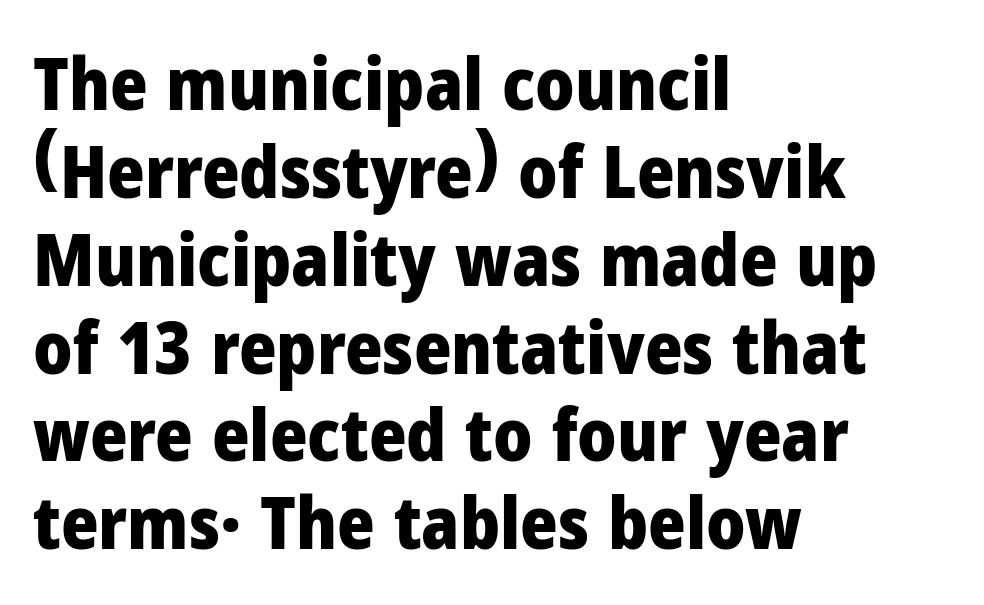
Q: Is the text bold? A: Yes.
Q: Is the text italic (slanted)? A: No, it is upright.
Q: Is the typeface a serif or a sans-serif typeface? A: Sans-serif.
Q: Is the text underlined? A: No.
Q: How is the paragraph aligned? A: Left-aligned.
Q: Is the spacing between letters normal or unusually wide? A: Normal.
Q: Width (condensed, normal, or wide)? A: Normal.
Q: Stroke contrast? A: Low.
Q: x-height? A: Medium.
Q: Monospaced? A: No.
